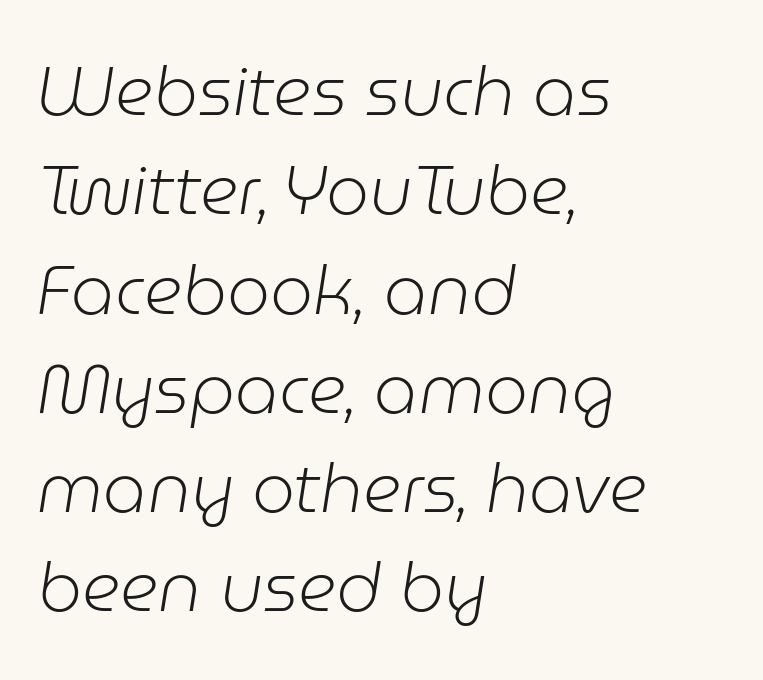
The image shows 68 px light type, italic (leaning right); set left-aligned, normal line spacing (1.46x), normal letter spacing, not underlined; low stroke contrast and a medium x-height.
